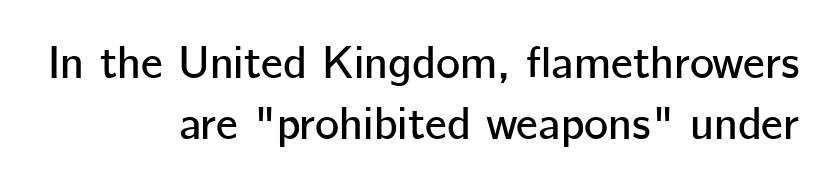
{"serif": "no", "italic": "no", "width": "normal", "stroke_contrast": "low", "x_height": "medium", "monospaced": "no", "underline": "no", "align": "right", "line_spacing": "normal", "line_spacing_ratio": 1.33, "letter_spacing": "normal", "letter_spacing_em": 0.0, "glyph_px": 46}
